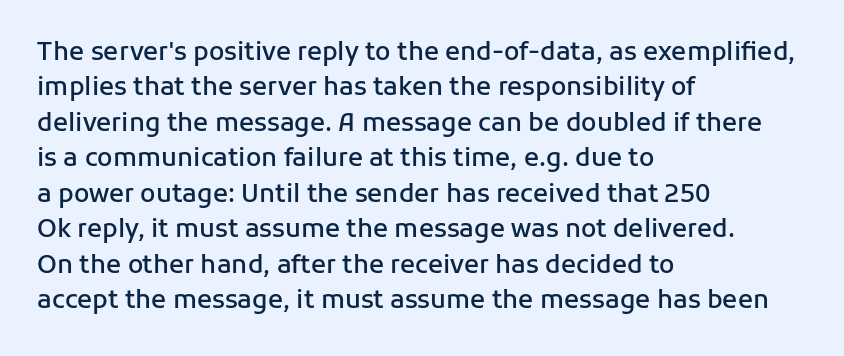
{"italic": "no", "bold": "semi", "underline": "no", "align": "left", "line_spacing": "normal", "line_spacing_ratio": 1.42, "letter_spacing": "normal", "letter_spacing_em": 0.0, "glyph_px": 25}
